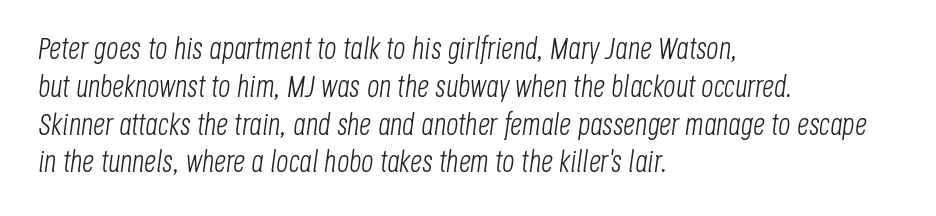
The image shows 30 px light, condensed type, italic (leaning right); set left-aligned, normal line spacing (1.26x), normal letter spacing, not underlined; low stroke contrast and a large x-height.
